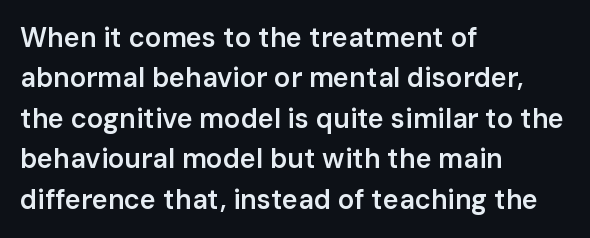
Glyph-to-glyph distance matches everyday printed text. Beneath every word, the page is bare. What's the leading like? Ordinary, nothing unusual. Typographic density is moderately raised because the face is semibold. Vertical strokes here are truly vertical.
